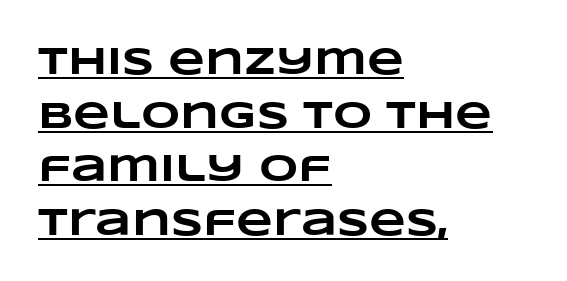
The image shows 38 px heavy, wide type; set left-aligned, normal line spacing (1.41x), normal letter spacing, underlined; low stroke contrast and a large x-height.
